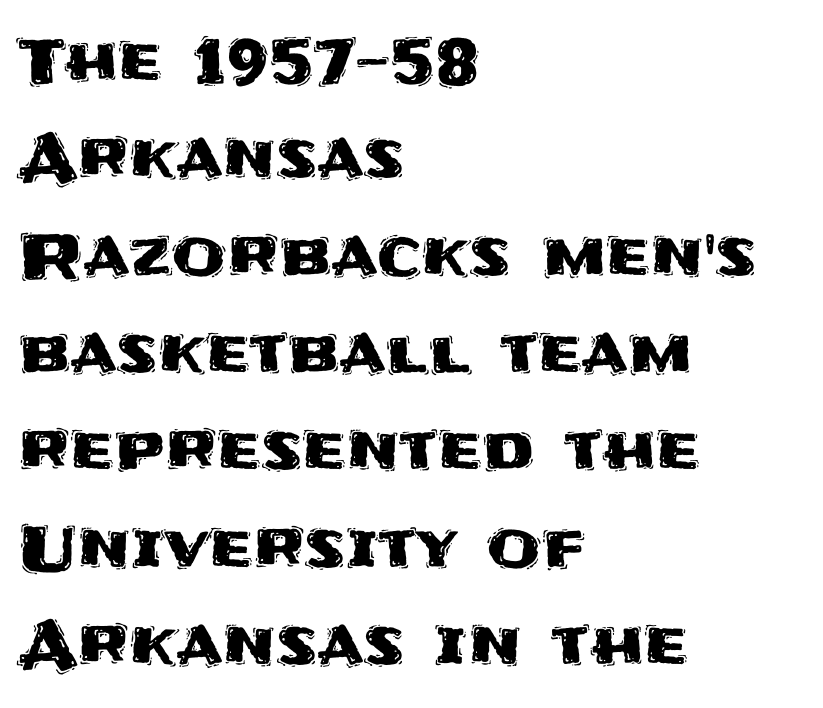
{"serif": "no", "italic": "no", "width": "normal", "stroke_contrast": "medium", "x_height": "large", "monospaced": "no", "underline": "no", "align": "left", "line_spacing": "normal", "line_spacing_ratio": 1.57, "letter_spacing": "normal", "letter_spacing_em": 0.0, "glyph_px": 62}
